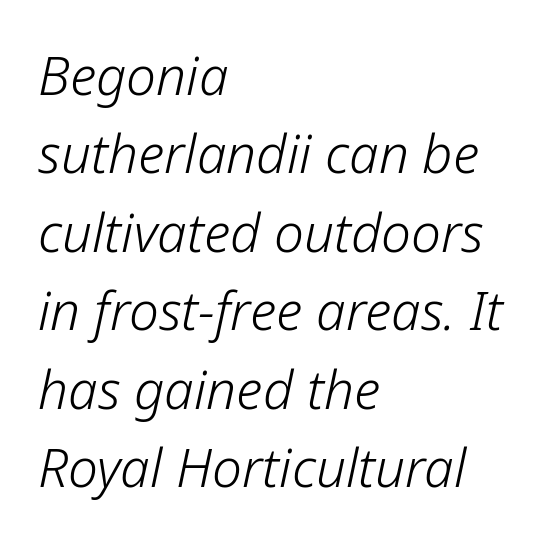
Q: Is the text bold? A: No.
Q: Is the text italic (slanted)? A: Yes, it leans right by about 12 degrees.
Q: Is the text underlined? A: No.
Q: How is the paragraph aligned? A: Left-aligned.
Q: Is the spacing between letters normal or unusually wide? A: Normal.
Q: Is the spacing between lines tight, normal or loose? A: Normal.
Q: Width (condensed, normal, or wide)? A: Normal.
Q: Stroke contrast? A: Low.
Q: x-height? A: Medium.
Q: Monospaced? A: No.
